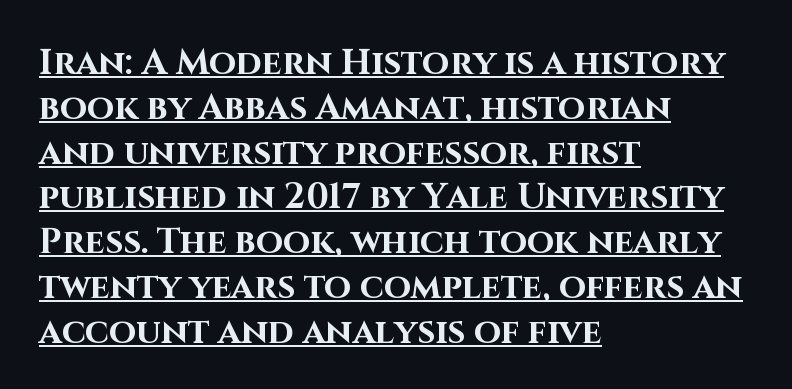
Every row of glyphs begins at an identical x-position on the left. You can tell it's not italic because the verticals are truly vertical. Typographically, this falls in the sans-serif category. Caption: bold face, heavy strokes.
